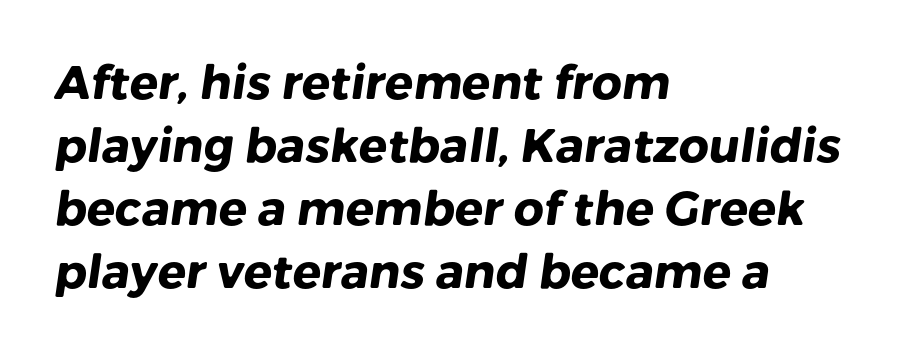
{"serif": "no", "bold": "yes", "weight": "heavy", "width": "normal", "stroke_contrast": "low", "x_height": "medium", "monospaced": "no", "underline": "no", "align": "left", "line_spacing": "normal", "line_spacing_ratio": 1.34, "letter_spacing": "normal", "letter_spacing_em": 0.0, "glyph_px": 47}
